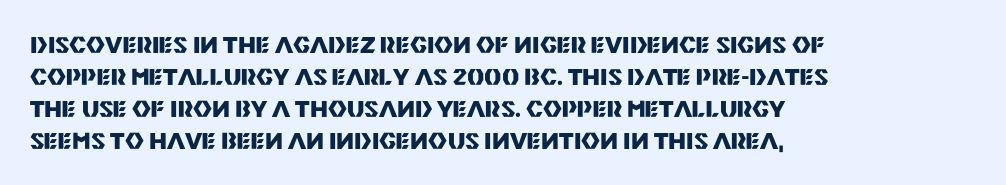
Compared with typical paragraphs, the rows here are spaced about the same. In terms of posture, this sample is upright. You'd pick this weight for a headline — it's a proper bold. Typeset ragged right — the left edge is the straight one.
